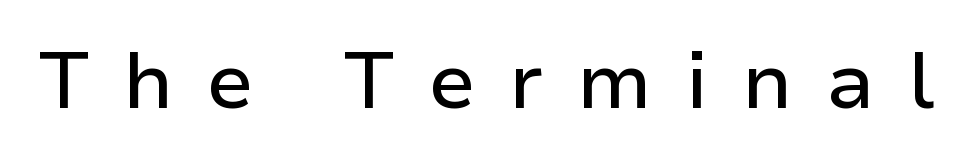
Q: Is the text italic (slanted)? A: No, it is upright.
Q: Is the typeface a serif or a sans-serif typeface? A: Sans-serif.
Q: Is the text underlined? A: No.
Q: Is the spacing between letters normal or unusually wide? A: Unusually wide.
Q: Width (condensed, normal, or wide)? A: Normal.
Q: Stroke contrast? A: Low.
Q: x-height? A: Medium.
Q: Monospaced? A: No.
